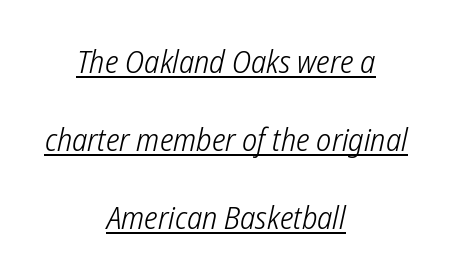
{"serif": "no", "bold": "no", "weight": "light", "width": "condensed", "stroke_contrast": "low", "x_height": "medium", "monospaced": "no", "underline": "yes", "align": "center", "line_spacing": "loose", "line_spacing_ratio": 2.44, "letter_spacing": "normal", "letter_spacing_em": 0.0, "glyph_px": 32}
